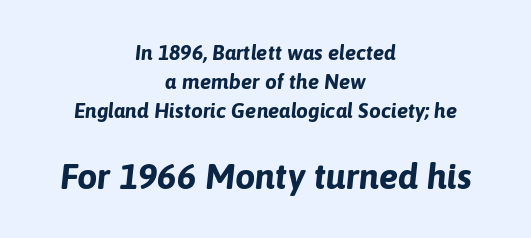
The image shows 36 px bold type, italic (leaning right); set centered, normal line spacing (1.37x), normal letter spacing, not underlined; the second (bottom) block is 1.71x larger; low stroke contrast and a medium x-height.
